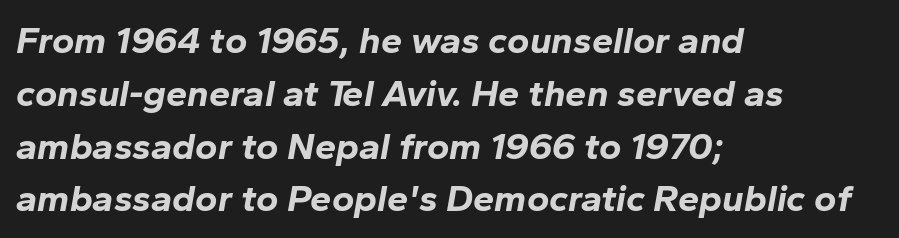
Q: Is the text bold? A: Yes.
Q: Is the text italic (slanted)? A: Yes, it leans right by about 10 degrees.
Q: Is the text underlined? A: No.
Q: How is the paragraph aligned? A: Left-aligned.
Q: Is the spacing between letters normal or unusually wide? A: Normal.
Q: Is the spacing between lines tight, normal or loose? A: Normal.
Q: Width (condensed, normal, or wide)? A: Normal.
Q: Stroke contrast? A: Low.
Q: x-height? A: Medium.
Q: Monospaced? A: No.
